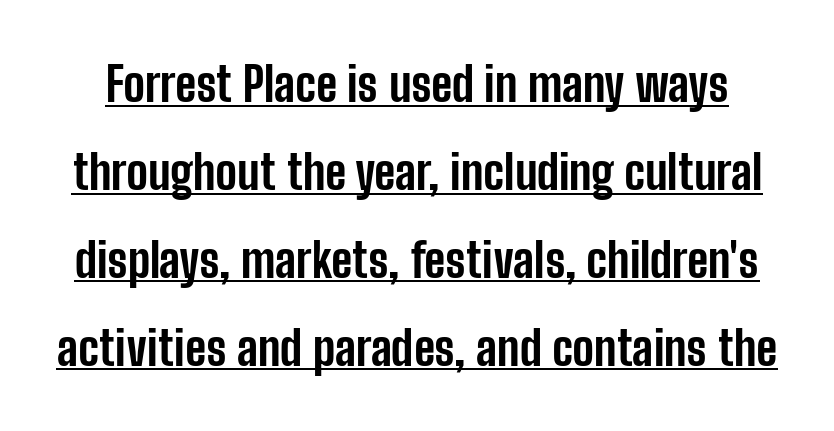
The image shows 48 px bold, condensed sans-serif type, upright; set line spacing 1.83x, normal letter spacing, underlined; low stroke contrast and a medium x-height.
